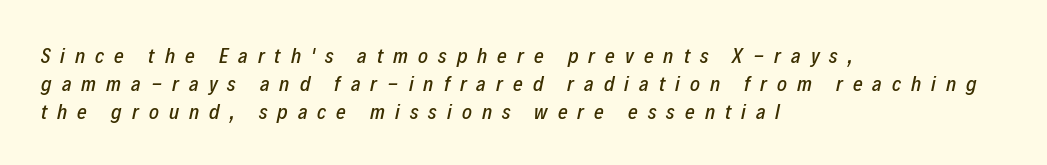
{"italic": "yes", "lean": "right", "slant_degrees": 12, "underline": "no", "align": "left", "line_spacing": "normal", "line_spacing_ratio": 1.34, "letter_spacing": "wide", "letter_spacing_em": 0.48, "glyph_px": 21}
